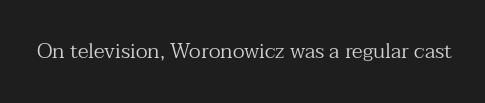
{"italic": "no", "bold": "no", "underline": "no", "letter_spacing": "normal", "letter_spacing_em": 0.0, "glyph_px": 21}
